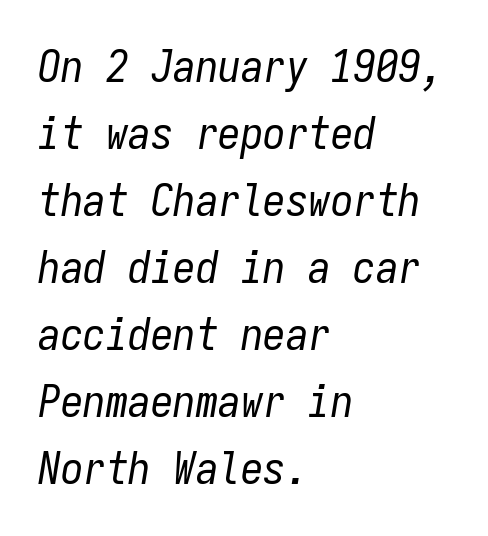
The image shows 45 px regular-weight, condensed type, italic (leaning right), monospaced; set left-aligned, normal line spacing (1.49x), normal letter spacing, not underlined; low stroke contrast and a medium x-height.
